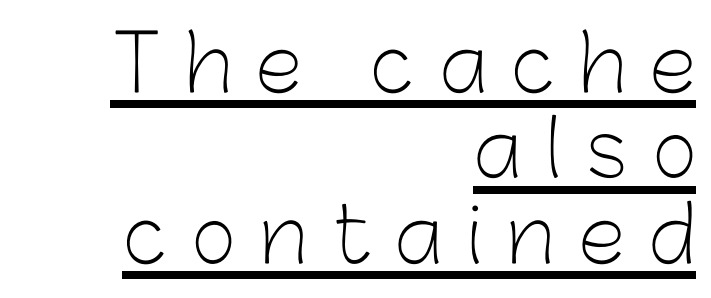
Q: Is the text bold? A: No.
Q: Is the text italic (slanted)? A: No, it is upright.
Q: Is the typeface a serif or a sans-serif typeface? A: Sans-serif.
Q: Is the text underlined? A: Yes.
Q: How is the paragraph aligned? A: Right-aligned.
Q: Is the spacing between letters normal or unusually wide? A: Unusually wide.
Q: Is the spacing between lines tight, normal or loose? A: Tight.
Q: Width (condensed, normal, or wide)? A: Normal.
Q: Stroke contrast? A: Low.
Q: x-height? A: Medium.
Q: Monospaced? A: No.
